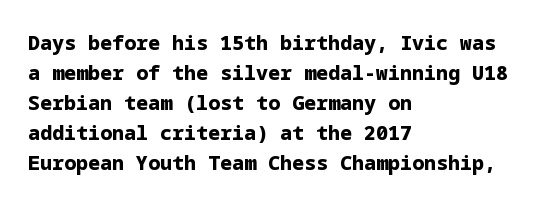
Q: Is the text bold? A: Yes.
Q: Is the text italic (slanted)? A: No, it is upright.
Q: Is the text underlined? A: No.
Q: How is the paragraph aligned? A: Left-aligned.
Q: Is the spacing between letters normal or unusually wide? A: Normal.
Q: Is the spacing between lines tight, normal or loose? A: Normal.
